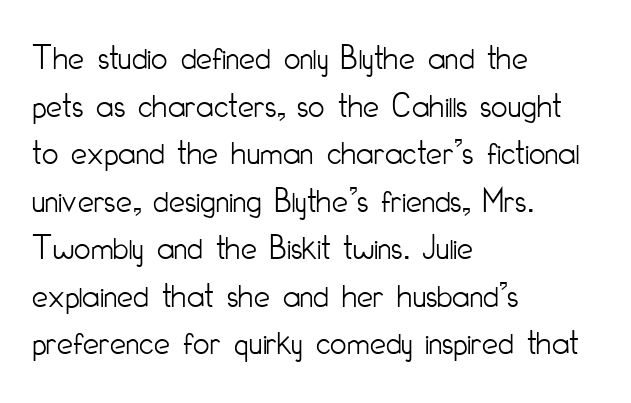
The image shows 36 px light, condensed sans-serif type, upright; set left-aligned, normal line spacing (1.32x), normal letter spacing, not underlined; low stroke contrast and a small x-height.
